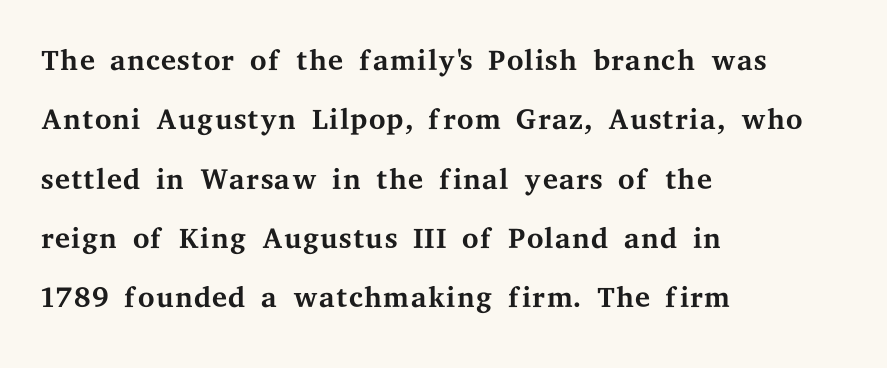
{"serif": "yes", "italic": "no", "bold": "no", "weight": "regular", "width": "wide", "stroke_contrast": "medium", "x_height": "medium", "monospaced": "no", "underline": "no", "align": "left", "line_spacing": "normal", "line_spacing_ratio": 1.38, "letter_spacing": "normal", "letter_spacing_em": 0.0, "glyph_px": 43}
